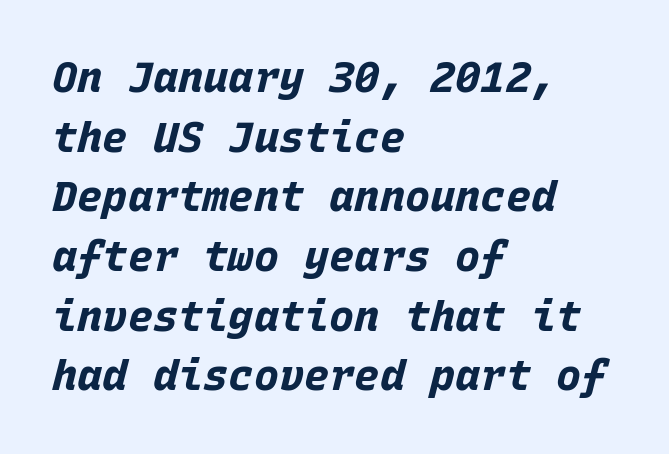
Q: Is the text bold? A: Yes.
Q: Is the text italic (slanted)? A: Yes, it leans right by about 15 degrees.
Q: Is the text underlined? A: No.
Q: How is the paragraph aligned? A: Left-aligned.
Q: Is the spacing between letters normal or unusually wide? A: Normal.
Q: Is the spacing between lines tight, normal or loose? A: Normal.
Q: Width (condensed, normal, or wide)? A: Normal.
Q: Stroke contrast? A: Low.
Q: x-height? A: Large.
Q: Monospaced? A: Yes.
